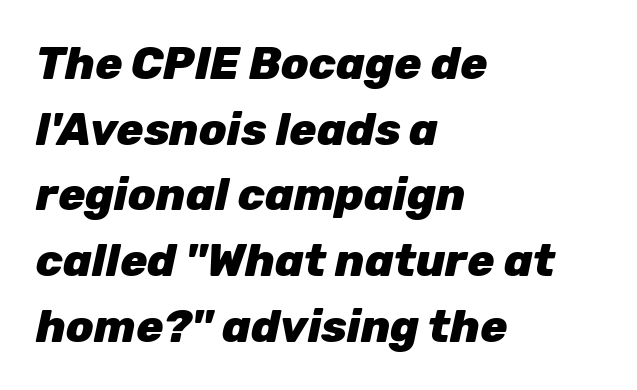
As a designer I'd log this as weight 700, bold. These lines sit exactly where default settings would place them. Does extra space separate the letters? No, they use regular spacing. Looks like regular typesetting: each glyph gets only the width it needs. The typography opts for an oblique posture over an upright one.
